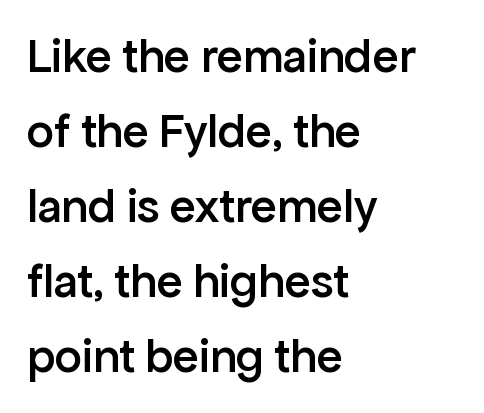
This is the in-between weight designers call semibold or demi. The line texture is even and compact thanks to regular tracking. Underline: absent. Spacing verdict: proportional, widths tailored to each character.
